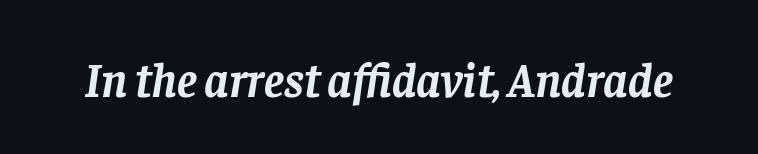
These lines are rendered in a variable-pitch font. How are the letters spaced? Ordinarily, with no added tracking. Look at the stroke-to-counter ratio: heavy, a bold. Letters rest on an invisible, unmarked baseline. Check where the strokes stop: tiny serifs finish them off. If you drew a line through each stem, it would be angled.
